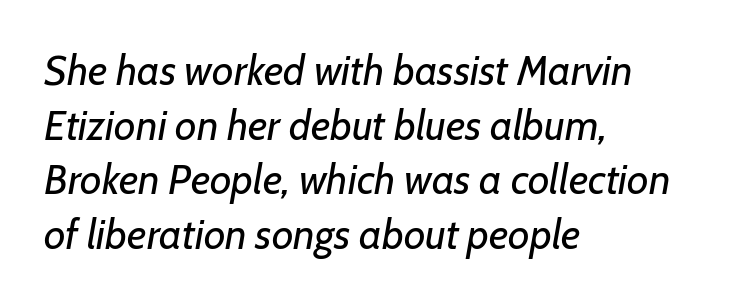
Do the characters align in a grid? No, the font is proportional. The gap between lines stays unmarked. The letters sit at their default tracking, neither squeezed nor spread. Interline gaps are of average width in this sample. Caption: multi-line text, flush left, ragged right.
